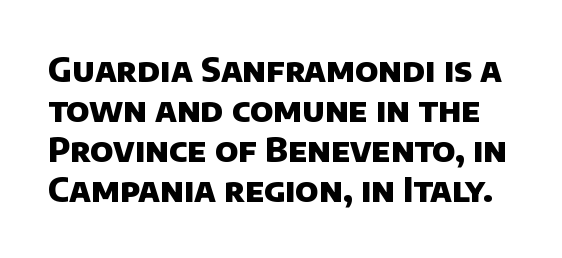
The image shows 33 px heavy sans-serif type; set line spacing 1.21x, normal letter spacing, not underlined; low stroke contrast and a large x-height.
